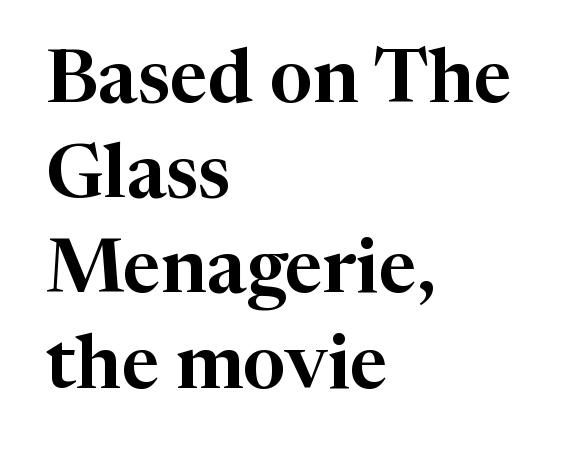
Q: Is the text italic (slanted)? A: No, it is upright.
Q: Is the typeface a serif or a sans-serif typeface? A: Serif.
Q: Is the text underlined? A: No.
Q: How is the paragraph aligned? A: Left-aligned.
Q: Is the spacing between letters normal or unusually wide? A: Normal.
Q: Is the spacing between lines tight, normal or loose? A: Normal.
Q: Width (condensed, normal, or wide)? A: Normal.
Q: Stroke contrast? A: High.
Q: x-height? A: Medium.
Q: Monospaced? A: No.
